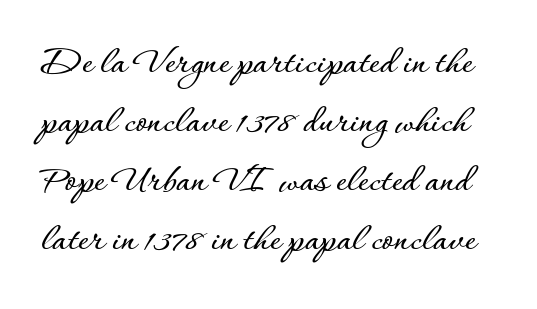
{"width": "normal", "stroke_contrast": "low", "x_height": "small", "monospaced": "no", "underline": "no", "line_spacing": "normal", "line_spacing_ratio": 1.44, "letter_spacing": "normal", "letter_spacing_em": 0.0, "glyph_px": 41}
